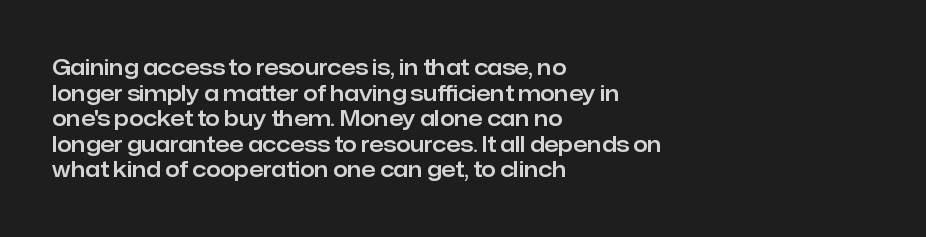
Q: Is the text italic (slanted)? A: No, it is upright.
Q: Is the text underlined? A: No.
Q: How is the paragraph aligned? A: Left-aligned.
Q: Is the spacing between letters normal or unusually wide? A: Normal.
